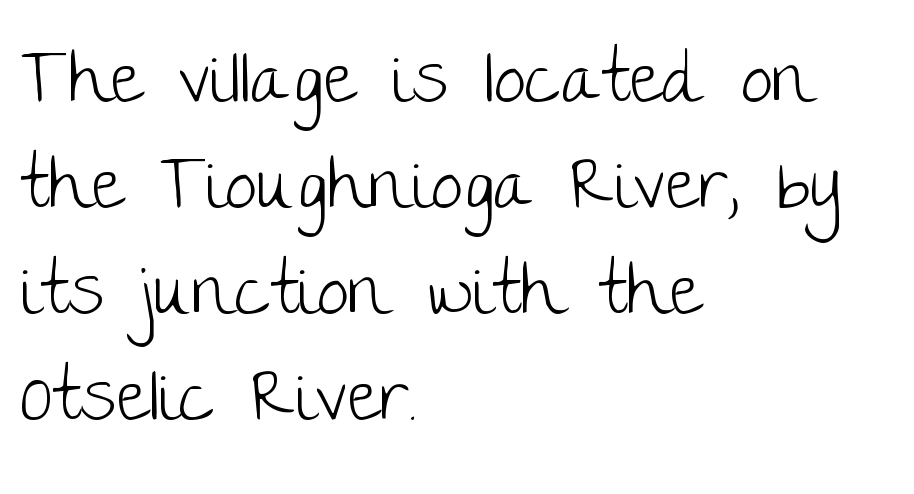
The passage shown is not bold in any degree. Tall strokes in this sample are plumb rather than angled. How are the letters spaced? Ordinarily, with no added tracking. The rows are spaced the way most documents space them. Typeset ragged right — the left edge is the straight one. Spacing verdict: proportional, widths tailored to each character.
